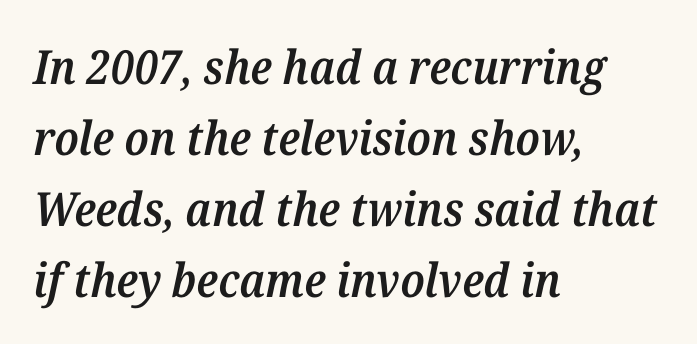
{"serif": "yes", "italic": "yes", "lean": "right", "slant_degrees": 12, "bold": "semi", "weight": "semibold", "width": "normal", "stroke_contrast": "medium", "x_height": "medium", "monospaced": "no", "underline": "no", "align": "left", "line_spacing": "normal", "line_spacing_ratio": 1.51, "letter_spacing": "normal", "letter_spacing_em": 0.0, "glyph_px": 47}
